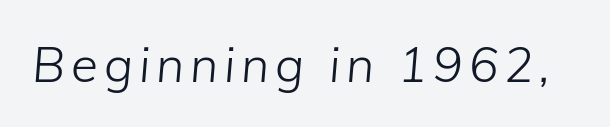
{"italic": "yes", "lean": "right", "slant_degrees": 5, "bold": "no", "weight": "light", "width": "normal", "stroke_contrast": "low", "x_height": "medium", "monospaced": "no", "underline": "no", "glyph_px": 49}
